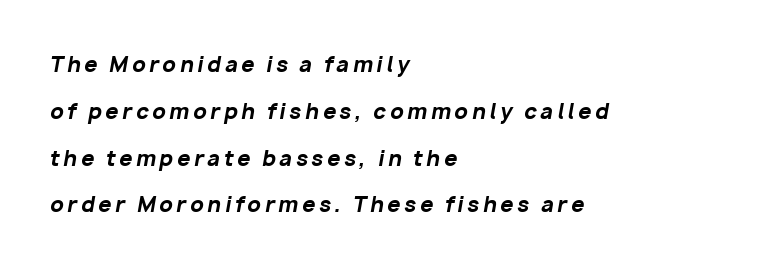
The image shows 21 px bold type, italic (leaning right); set left-aligned, loose line spacing (2.23x), not underlined.
